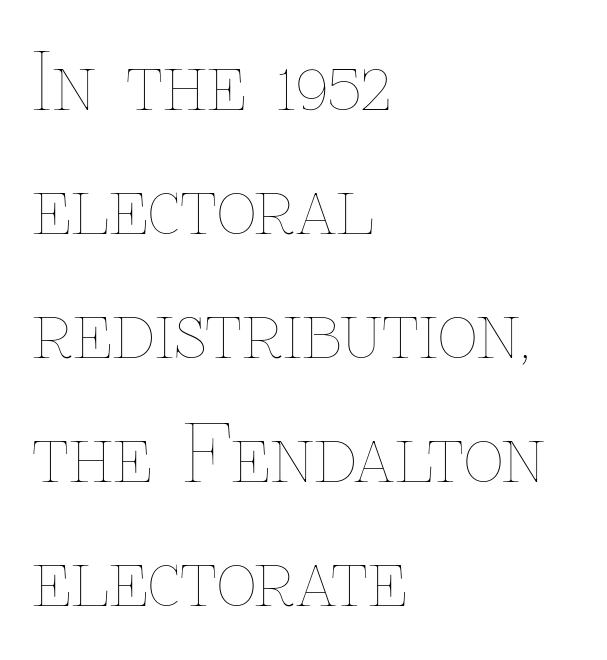
The baseline area is clear. Spacing between characters is what you'd get straight out of the box. Honestly, the row spacing looks completely unremarkable. A typesetter would call this proportional, since set widths differ per character. No letter is thick-stroked: the sample isn't bold. The font's upright variant was chosen for this text.
